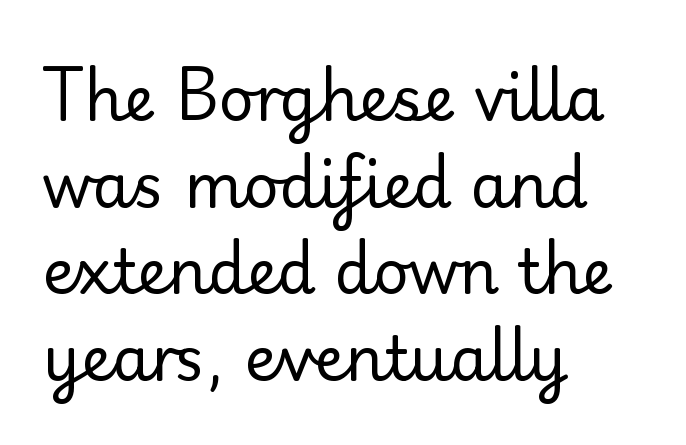
{"serif": "no", "italic": "no", "bold": "no", "weight": "regular", "width": "normal", "stroke_contrast": "low", "x_height": "small", "monospaced": "no", "underline": "no", "align": "left", "line_spacing": "normal", "line_spacing_ratio": 1.42, "letter_spacing": "normal", "letter_spacing_em": 0.0, "glyph_px": 61}
